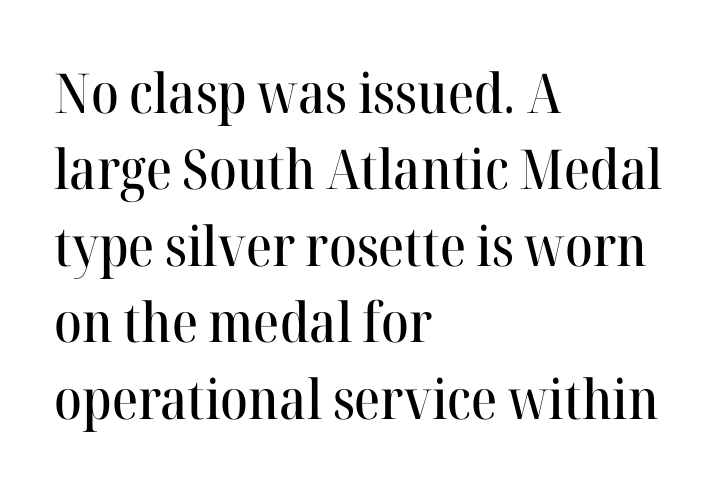
Classification — serif. There is no visible air inserted between adjacent glyphs. The setting favours the left margin, as ordinary paragraphs usually do. Descender tails drop into unmarked territory. The line-height multiplier appears to be the usual default.
